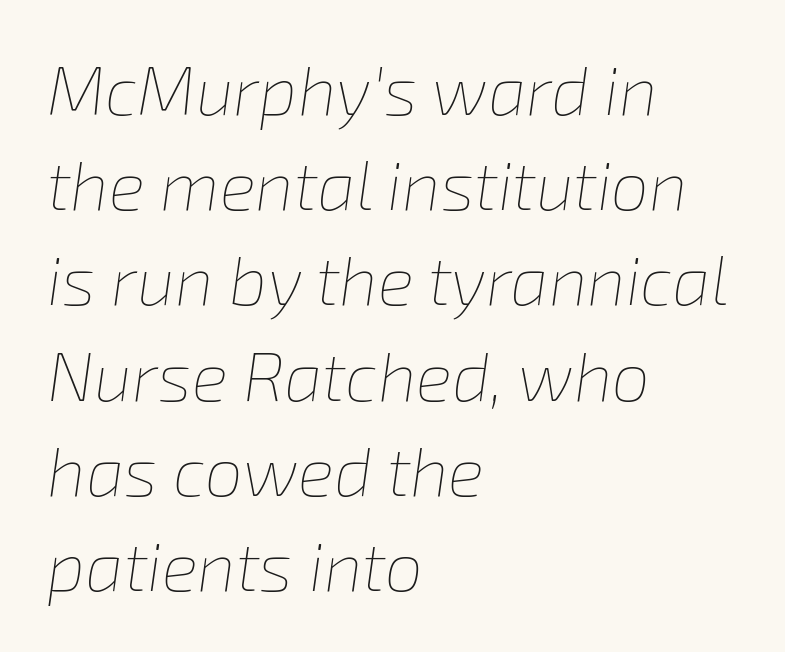
{"italic": "yes", "lean": "right", "slant_degrees": 8, "bold": "no", "weight": "thin", "width": "normal", "stroke_contrast": "low", "x_height": "medium", "monospaced": "no", "underline": "no", "align": "left", "line_spacing": "normal", "line_spacing_ratio": 1.4, "letter_spacing": "normal", "letter_spacing_em": 0.0, "glyph_px": 68}
